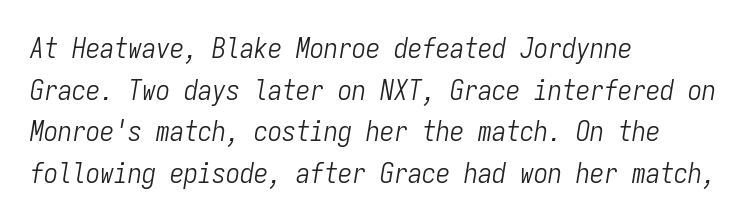
The image shows 28 px light, condensed type, italic (leaning right), monospaced; set left-aligned, normal line spacing (1.49x), normal letter spacing, not underlined; low stroke contrast and a medium x-height.
